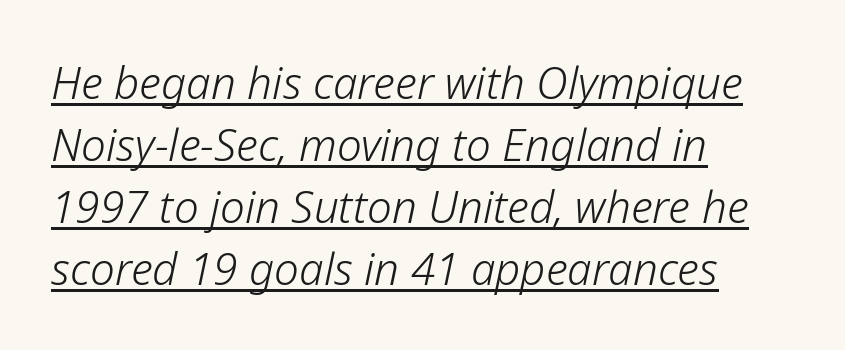
{"italic": "yes", "lean": "right", "slant_degrees": 12, "bold": "no", "weight": "light", "width": "normal", "stroke_contrast": "low", "x_height": "medium", "monospaced": "no", "underline": "yes", "align": "left", "line_spacing": "normal", "line_spacing_ratio": 1.41, "letter_spacing": "normal", "letter_spacing_em": 0.0, "glyph_px": 44}
